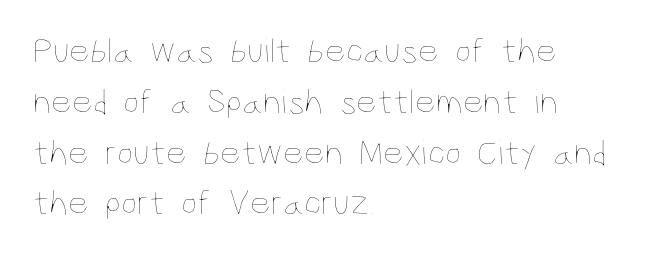
Posture: upright roman. You could not count columns in this text — the font is proportionally spaced. The zone under the glyphs is completely vacant. Spacing between characters is what you'd get straight out of the box.
